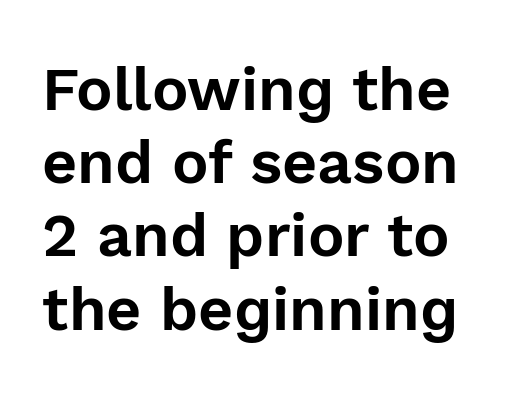
Here the designer chose a conventional face with non-uniform glyph widths. The face used here is rendered with its standard letterfit. The face used here is a sans, in the tradition of grotesques and geometrics. Ascenders rise straight up at ninety degrees. The string is rendered with underlining switched off.
